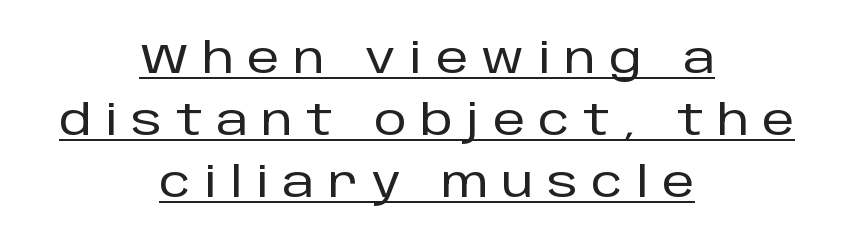
Q: Is the text italic (slanted)? A: No, it is upright.
Q: Is the typeface a serif or a sans-serif typeface? A: Sans-serif.
Q: Is the text underlined? A: Yes.
Q: How is the paragraph aligned? A: Centered.
Q: Is the spacing between letters normal or unusually wide? A: Unusually wide.
Q: Is the spacing between lines tight, normal or loose? A: Normal.
Q: Width (condensed, normal, or wide)? A: Normal.
Q: Stroke contrast? A: Low.
Q: x-height? A: Large.
Q: Monospaced? A: No.
